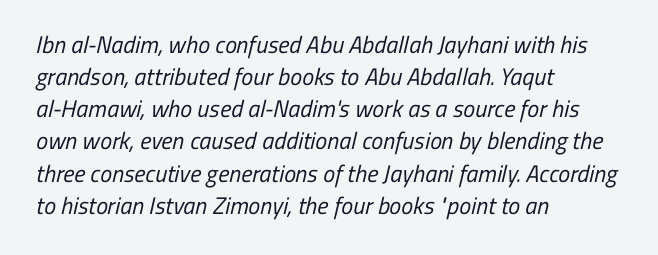
Interline gaps are of average width in this sample. Any mark beneath the type? The region is blank. Visually the block forms a straight wall on the left and a jagged coastline on the right. No heavy texture on the line: the type isn't bold.
